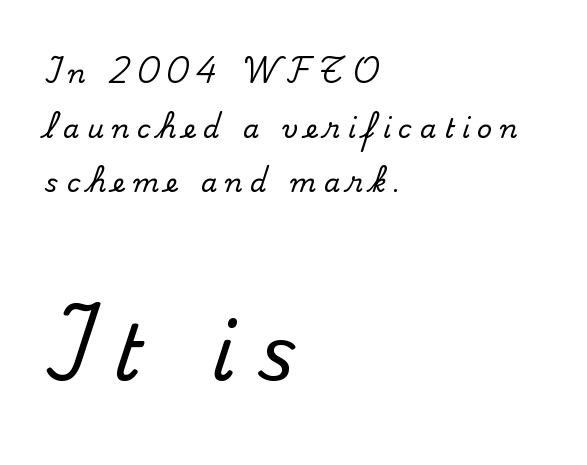
Q: Is the text italic (slanted)? A: Yes.
Q: Is the text underlined? A: No.
Q: How is the paragraph aligned? A: Left-aligned.
Q: Is the spacing between letters normal or unusually wide? A: Unusually wide.
Q: Is the spacing between lines tight, normal or loose? A: Loose.
Q: Which block of text is set in a larger size, the first (top) or the second (bottom)? A: The second (bottom) one.
Q: Width (condensed, normal, or wide)? A: Normal.
Q: Stroke contrast? A: Medium.
Q: x-height? A: Small.
Q: Monospaced? A: No.
